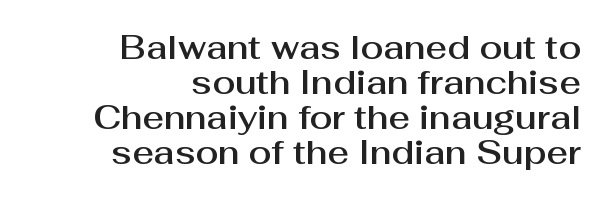
{"serif": "no", "italic": "no", "width": "normal", "stroke_contrast": "medium", "x_height": "medium", "monospaced": "no", "underline": "no", "align": "right", "line_spacing": "tight", "line_spacing_ratio": 1.06, "letter_spacing": "normal", "letter_spacing_em": 0.0, "glyph_px": 33}
